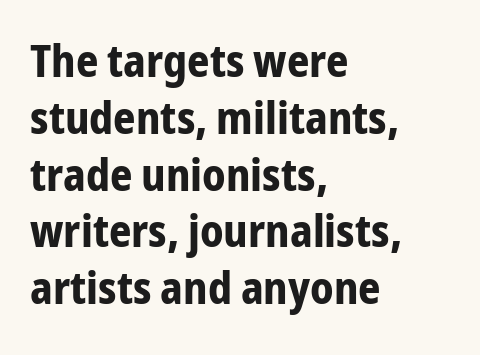
{"serif": "no", "italic": "no", "bold": "yes", "weight": "bold", "width": "condensed", "stroke_contrast": "low", "x_height": "medium", "monospaced": "no", "underline": "no", "align": "left", "line_spacing": "normal", "line_spacing_ratio": 1.29, "letter_spacing": "normal", "letter_spacing_em": 0.0, "glyph_px": 44}
